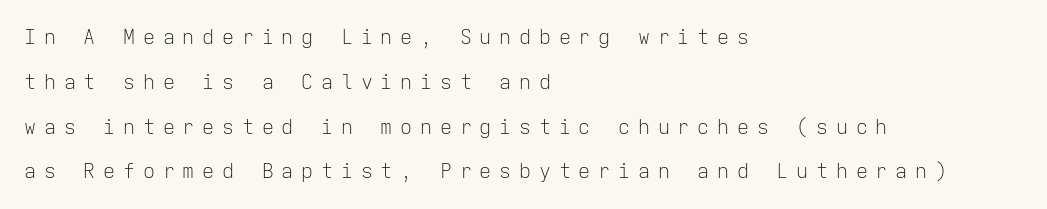
This rendering uses left alignment, leaving the right contour irregular. Whoever set this chose breathing room over compactness in the vertical rhythm. In terms of letterspacing, this is a distinctly airy, spread setting. Anything drawn beneath the words? Only blank space.
